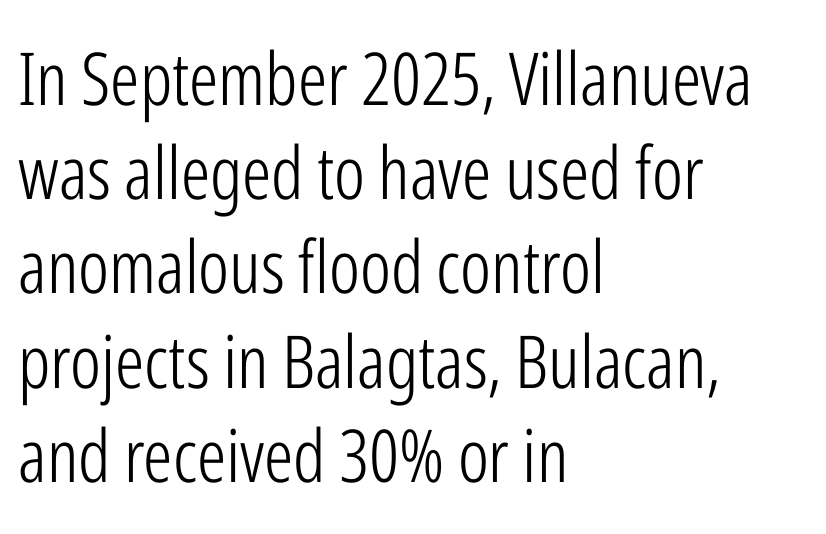
Q: Is the text bold? A: No.
Q: Is the text italic (slanted)? A: No, it is upright.
Q: Is the typeface a serif or a sans-serif typeface? A: Sans-serif.
Q: Is the text underlined? A: No.
Q: How is the paragraph aligned? A: Left-aligned.
Q: Is the spacing between letters normal or unusually wide? A: Normal.
Q: Is the spacing between lines tight, normal or loose? A: Normal.
Q: Width (condensed, normal, or wide)? A: Condensed.
Q: Stroke contrast? A: Low.
Q: x-height? A: Medium.
Q: Monospaced? A: No.
